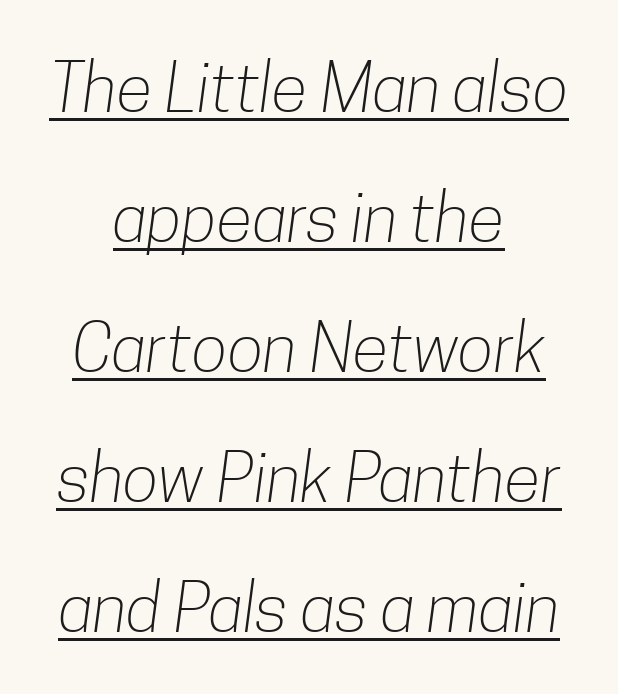
{"serif": "no", "bold": "no", "weight": "light", "width": "condensed", "stroke_contrast": "low", "x_height": "medium", "monospaced": "no", "underline": "yes", "align": "center", "line_spacing": "loose", "line_spacing_ratio": 1.94, "letter_spacing": "normal", "letter_spacing_em": 0.0, "glyph_px": 67}
